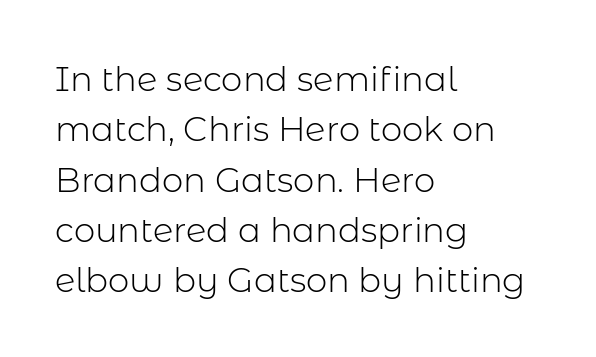
Q: Is the text bold? A: No.
Q: Is the text italic (slanted)? A: No, it is upright.
Q: Is the typeface a serif or a sans-serif typeface? A: Sans-serif.
Q: Is the text underlined? A: No.
Q: How is the paragraph aligned? A: Left-aligned.
Q: Is the spacing between letters normal or unusually wide? A: Normal.
Q: Is the spacing between lines tight, normal or loose? A: Normal.
Q: Width (condensed, normal, or wide)? A: Normal.
Q: Stroke contrast? A: Low.
Q: x-height? A: Medium.
Q: Monospaced? A: No.
